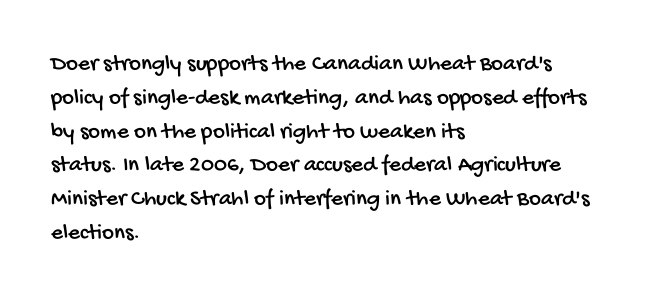
These lines are set flush left with a ragged right edge. The baseline area is clear. If you measured baseline to baseline, you'd find a middling distance. Observe the ordinary spacing: letters are neighbours, not strangers.
